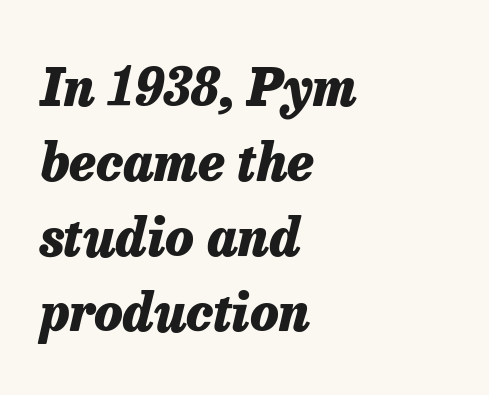
Q: Is the text bold? A: Yes.
Q: Is the text italic (slanted)? A: Yes, it leans right by about 13 degrees.
Q: Is the text underlined? A: No.
Q: How is the paragraph aligned? A: Left-aligned.
Q: Is the spacing between letters normal or unusually wide? A: Normal.
Q: Is the spacing between lines tight, normal or loose? A: Normal.
Q: Width (condensed, normal, or wide)? A: Normal.
Q: Stroke contrast? A: Low.
Q: x-height? A: Medium.
Q: Monospaced? A: No.
